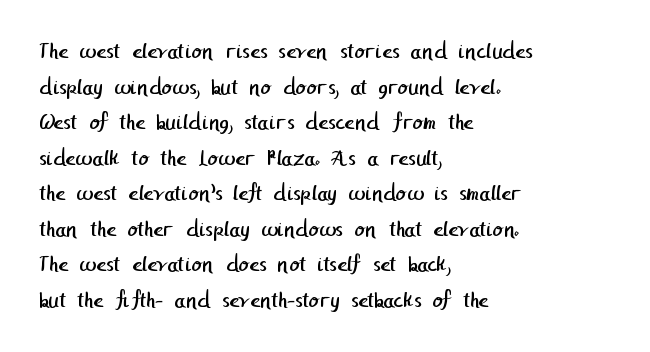
{"bold": "no", "underline": "no", "align": "left", "line_spacing": "normal", "line_spacing_ratio": 1.48, "letter_spacing": "normal", "letter_spacing_em": 0.0, "glyph_px": 24}
